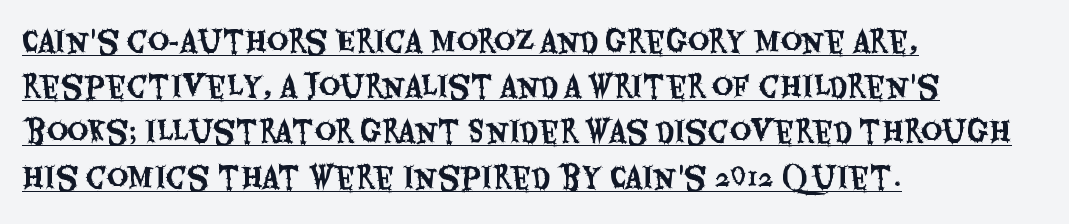
Tall strokes in this sample are plumb rather than angled. The paragraph has a hard left edge and a soft right edge. Font category for this specimen: sans-serif. This rendering leaves character spacing at its baseline value. Somebody hit Ctrl+U on this one — the words are underlined.
